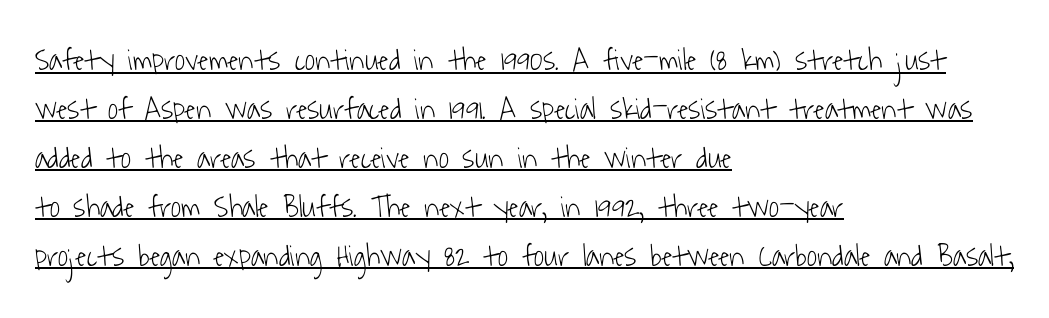
{"serif": "no", "bold": "no", "weight": "light", "width": "condensed", "stroke_contrast": "low", "x_height": "medium", "monospaced": "no", "underline": "yes", "align": "left", "line_spacing": "normal", "line_spacing_ratio": 1.58, "letter_spacing": "normal", "letter_spacing_em": 0.0, "glyph_px": 31}
